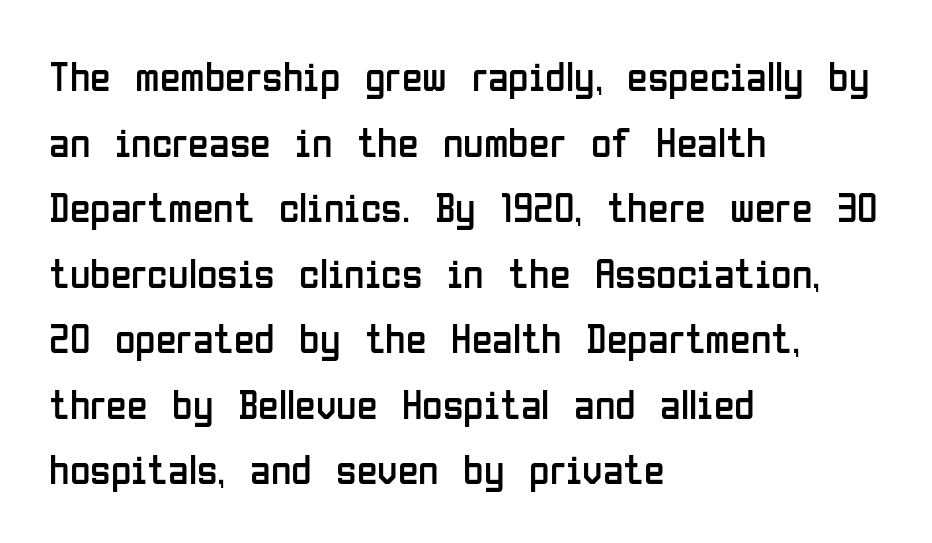
Q: Is the text bold? A: No.
Q: Is the text italic (slanted)? A: No, it is upright.
Q: Is the typeface a serif or a sans-serif typeface? A: Sans-serif.
Q: Is the text underlined? A: No.
Q: How is the paragraph aligned? A: Left-aligned.
Q: Is the spacing between letters normal or unusually wide? A: Normal.
Q: Is the spacing between lines tight, normal or loose? A: Normal.
Q: Width (condensed, normal, or wide)? A: Condensed.
Q: Stroke contrast? A: Low.
Q: x-height? A: Medium.
Q: Monospaced? A: No.
